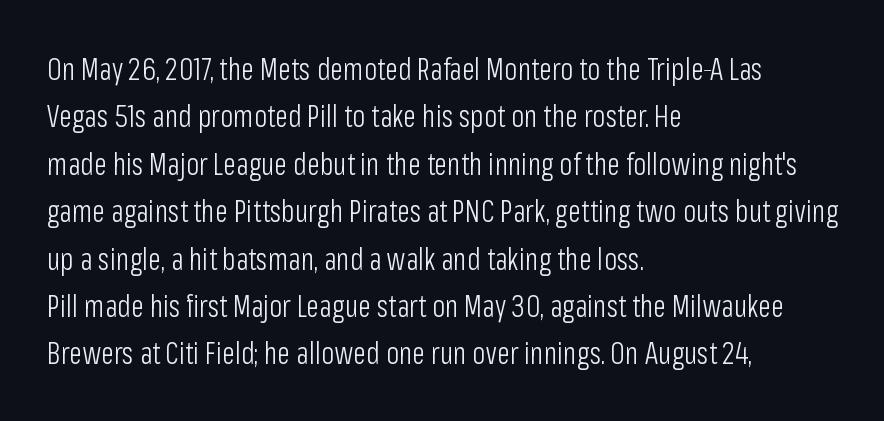
Q: Is the text bold? A: No.
Q: Is the text italic (slanted)? A: No, it is upright.
Q: Is the typeface a serif or a sans-serif typeface? A: Sans-serif.
Q: Is the text underlined? A: No.
Q: How is the paragraph aligned? A: Left-aligned.
Q: Is the spacing between letters normal or unusually wide? A: Normal.
Q: Is the spacing between lines tight, normal or loose? A: Normal.
Q: Width (condensed, normal, or wide)? A: Condensed.
Q: Stroke contrast? A: Low.
Q: x-height? A: Medium.
Q: Monospaced? A: No.
